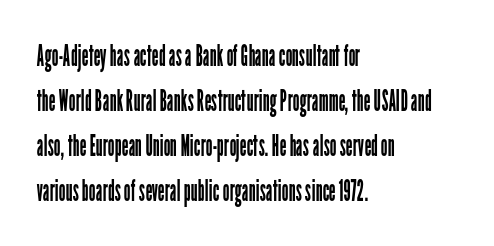
Q: Is the text bold? A: No.
Q: Is the text italic (slanted)? A: No, it is upright.
Q: Is the typeface a serif or a sans-serif typeface? A: Sans-serif.
Q: Is the text underlined? A: No.
Q: How is the paragraph aligned? A: Left-aligned.
Q: Is the spacing between letters normal or unusually wide? A: Normal.
Q: Is the spacing between lines tight, normal or loose? A: Normal.
Q: Width (condensed, normal, or wide)? A: Condensed.
Q: Stroke contrast? A: Low.
Q: x-height? A: Medium.
Q: Monospaced? A: No.
